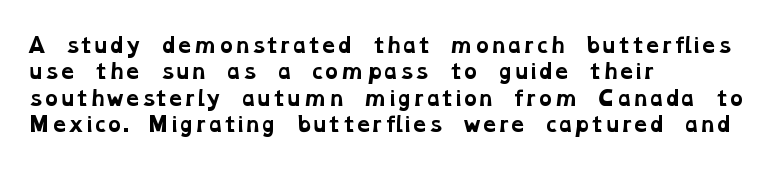
{"bold": "yes", "underline": "no", "align": "left", "line_spacing": "normal", "line_spacing_ratio": 1.32, "letter_spacing": "normal", "letter_spacing_em": 0.0, "glyph_px": 20}
